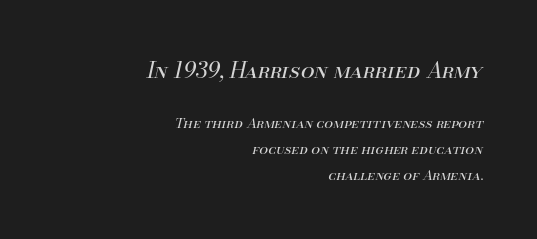
Q: Is the text bold? A: No.
Q: Is the text italic (slanted)? A: Yes, it leans right by about 13 degrees.
Q: Is the text underlined? A: No.
Q: How is the paragraph aligned? A: Right-aligned.
Q: Is the spacing between letters normal or unusually wide? A: Normal.
Q: Which block of text is set in a larger size, the first (top) or the second (bottom)? A: The first (top) one.
